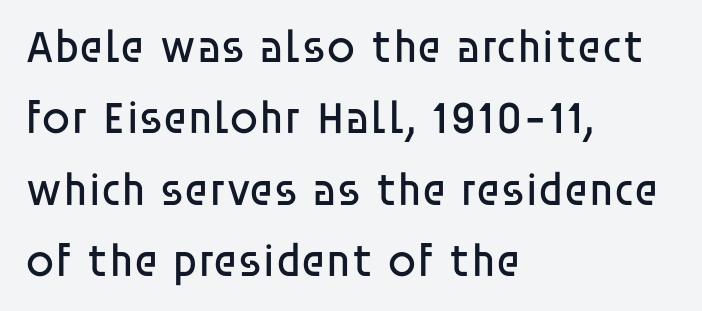
The image shows 46 px regular-weight sans-serif type, upright; set left-aligned, normal line spacing (1.55x), normal letter spacing, not underlined; low stroke contrast and a large x-height.
